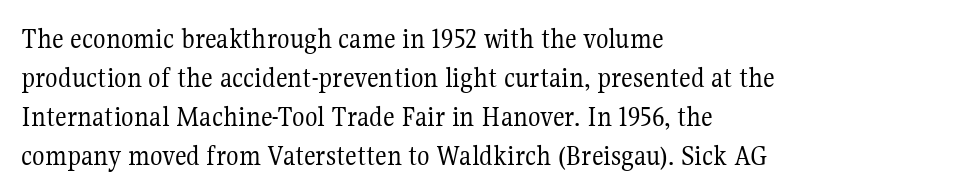
Q: Is the text bold? A: No.
Q: Is the text italic (slanted)? A: No, it is upright.
Q: Is the typeface a serif or a sans-serif typeface? A: Serif.
Q: Is the text underlined? A: No.
Q: How is the paragraph aligned? A: Left-aligned.
Q: Is the spacing between letters normal or unusually wide? A: Normal.
Q: Is the spacing between lines tight, normal or loose? A: Normal.
Q: Width (condensed, normal, or wide)? A: Normal.
Q: Stroke contrast? A: Medium.
Q: x-height? A: Medium.
Q: Monospaced? A: No.
